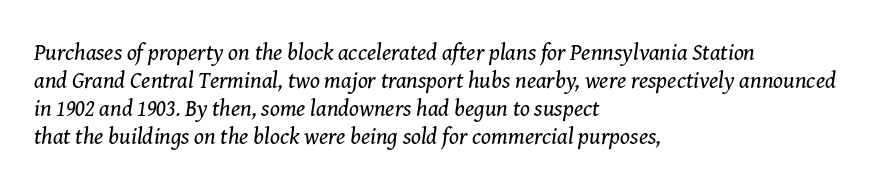
The image shows 23 px text type, italic (leaning right); set left-aligned, line spacing 1.22x, normal letter spacing, not underlined.
